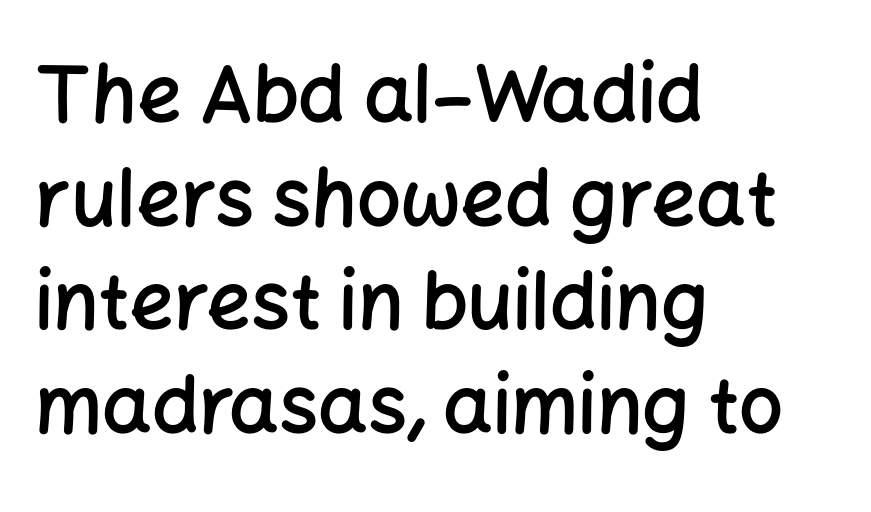
Q: Is the text bold? A: Semi-bold.
Q: Is the text italic (slanted)? A: No, it is upright.
Q: Is the typeface a serif or a sans-serif typeface? A: Sans-serif.
Q: Is the text underlined? A: No.
Q: How is the paragraph aligned? A: Left-aligned.
Q: Is the spacing between letters normal or unusually wide? A: Normal.
Q: Is the spacing between lines tight, normal or loose? A: Normal.
Q: Width (condensed, normal, or wide)? A: Normal.
Q: Stroke contrast? A: Low.
Q: x-height? A: Medium.
Q: Monospaced? A: No.
